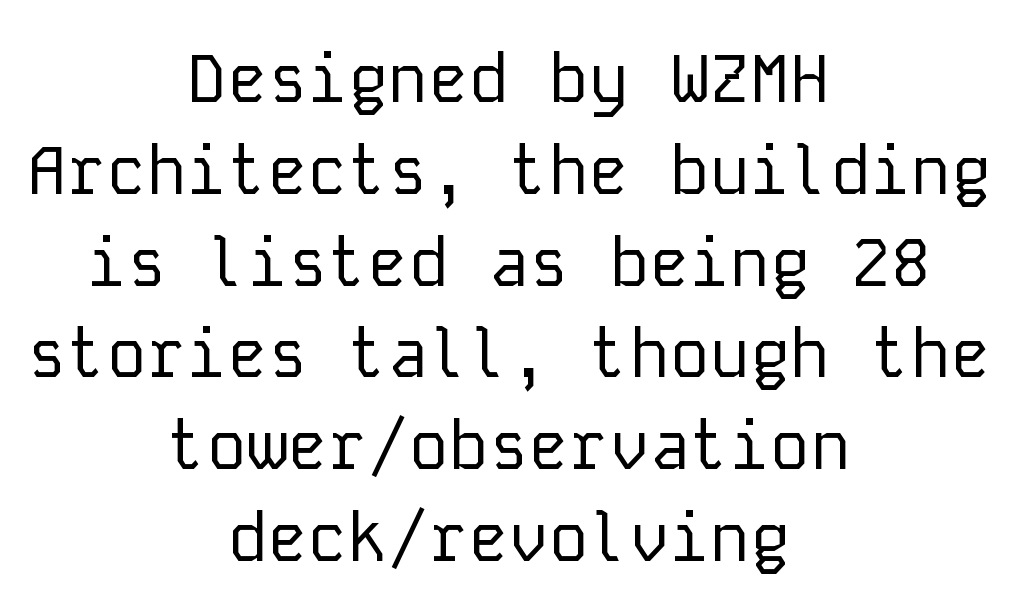
{"serif": "no", "italic": "no", "bold": "no", "weight": "regular", "width": "normal", "stroke_contrast": "low", "x_height": "medium", "monospaced": "yes", "underline": "no", "align": "center", "line_spacing": "normal", "line_spacing_ratio": 1.37, "letter_spacing": "normal", "letter_spacing_em": 0.0, "glyph_px": 67}
